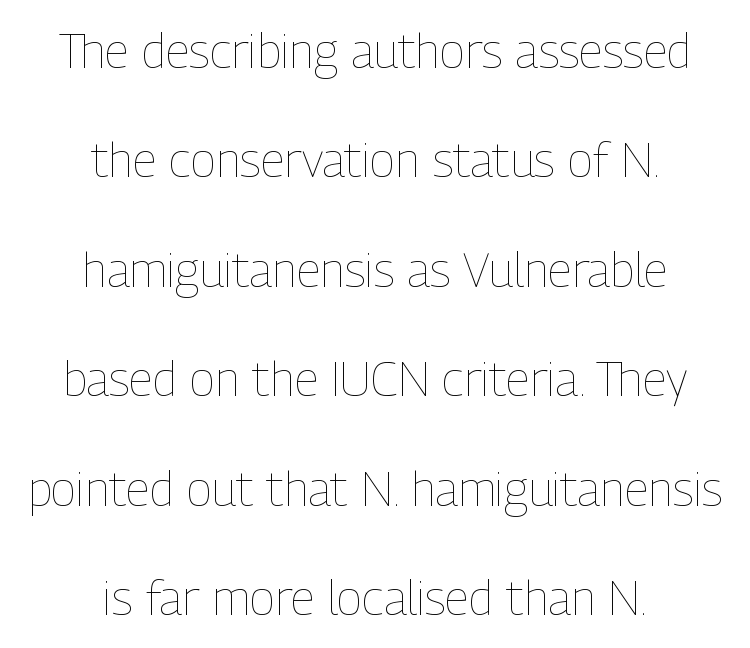
Q: Is the text bold? A: No.
Q: Is the text italic (slanted)? A: No, it is upright.
Q: Is the text underlined? A: No.
Q: How is the paragraph aligned? A: Centered.
Q: Is the spacing between letters normal or unusually wide? A: Normal.
Q: Is the spacing between lines tight, normal or loose? A: Loose.
Q: Width (condensed, normal, or wide)? A: Condensed.
Q: Stroke contrast? A: Low.
Q: x-height? A: Medium.
Q: Monospaced? A: No.
